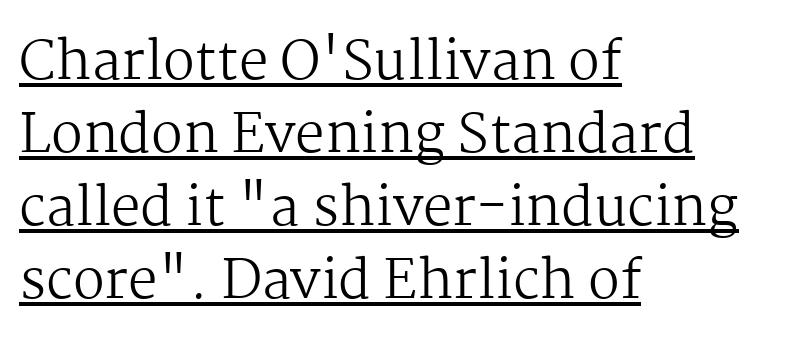
The image shows 53 px regular-weight serif type, upright; set left-aligned, normal line spacing (1.38x), normal letter spacing, underlined; medium stroke contrast and a medium x-height.
